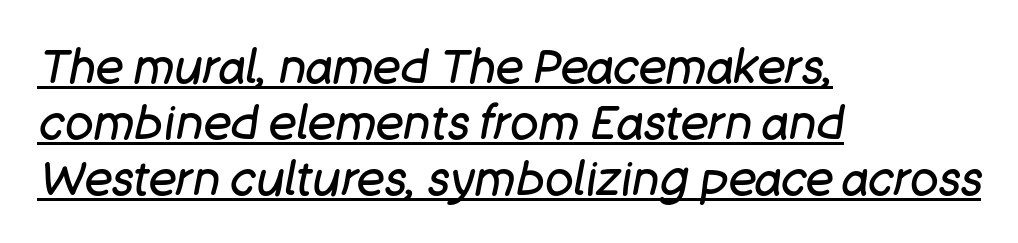
Q: Is the text bold? A: No.
Q: Is the text italic (slanted)? A: Yes, it leans right by about 11 degrees.
Q: Is the text underlined? A: Yes.
Q: How is the paragraph aligned? A: Left-aligned.
Q: Is the spacing between letters normal or unusually wide? A: Normal.
Q: Width (condensed, normal, or wide)? A: Normal.
Q: Stroke contrast? A: Low.
Q: x-height? A: Large.
Q: Monospaced? A: No.
